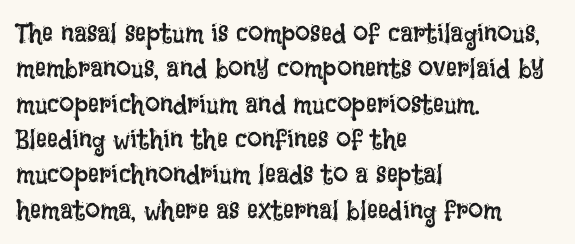
Line beginnings align vertically; line endings do not. The typography opts for an upright posture over an oblique one. Baseline-to-baseline distance is the conventional proportion of letter height. The characters are drawn with everyday or finer stroke widths. Here the glyphs are tracked normally, forming tight word shapes.
